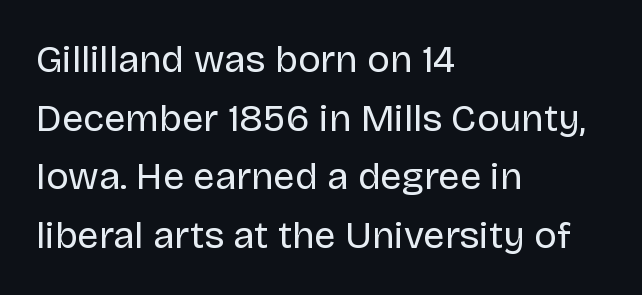
The image shows 38 px regular-weight sans-serif type, upright; set left-aligned, normal line spacing (1.54x), normal letter spacing, not underlined; low stroke contrast and a large x-height.
